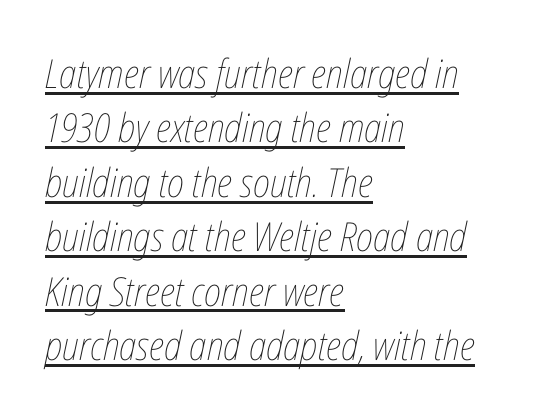
{"italic": "yes", "lean": "right", "slant_degrees": 12, "bold": "no", "weight": "thin", "width": "condensed", "stroke_contrast": "low", "x_height": "medium", "monospaced": "no", "underline": "yes", "align": "left", "line_spacing": "normal", "line_spacing_ratio": 1.36, "letter_spacing": "normal", "letter_spacing_em": 0.0, "glyph_px": 40}
